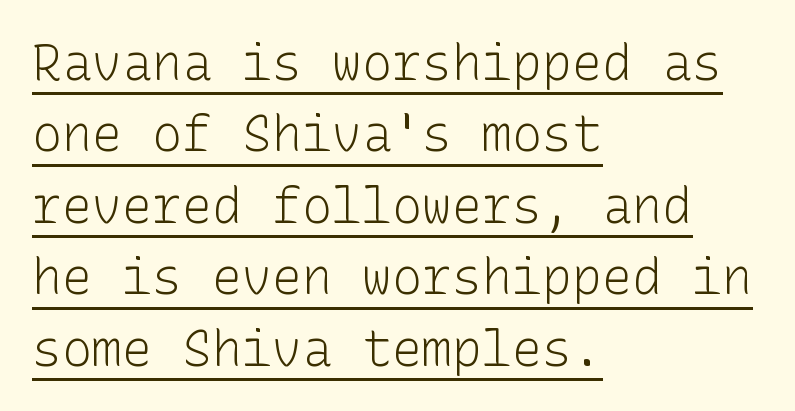
The image shows 50 px light sans-serif type, upright; set left-aligned, normal line spacing (1.43x), normal letter spacing, underlined; low stroke contrast and a medium x-height.
